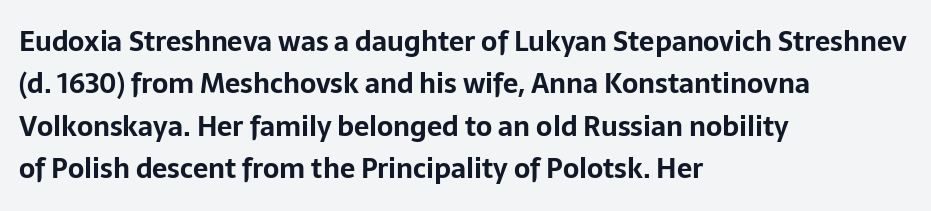
The image shows 27 px bold type, upright; set left-aligned, normal line spacing (1.57x), normal letter spacing, not underlined.
